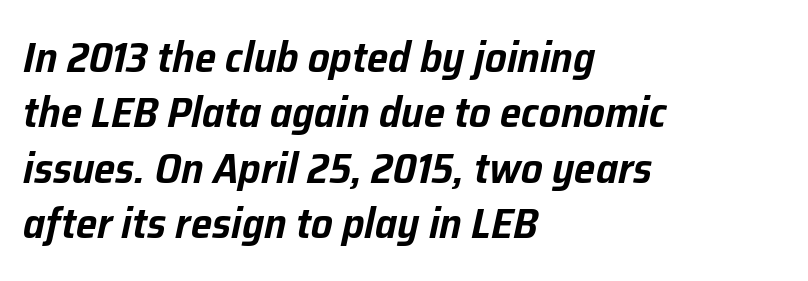
Q: Is the text italic (slanted)? A: Yes, it leans right by about 12 degrees.
Q: Is the text underlined? A: No.
Q: How is the paragraph aligned? A: Left-aligned.
Q: Is the spacing between letters normal or unusually wide? A: Normal.
Q: Is the spacing between lines tight, normal or loose? A: Normal.
Q: Width (condensed, normal, or wide)? A: Normal.
Q: Stroke contrast? A: Low.
Q: x-height? A: Medium.
Q: Monospaced? A: No.
